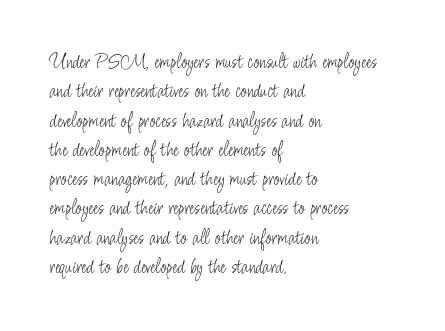
{"bold": "no", "underline": "no", "align": "left", "line_spacing": "normal", "line_spacing_ratio": 1.33, "letter_spacing": "normal", "letter_spacing_em": 0.0, "glyph_px": 22}
